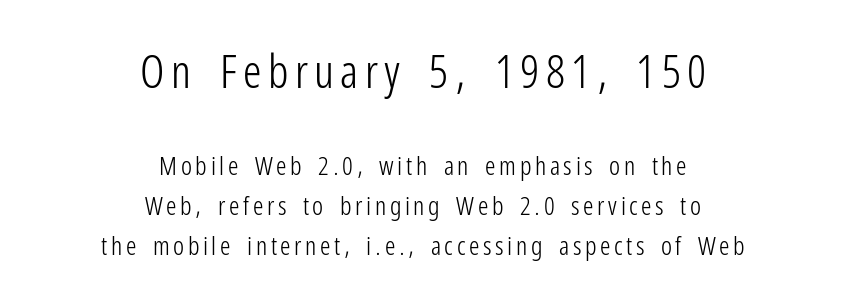
The image shows 46 px light, condensed sans-serif type, upright; set centered, normal line spacing (1.53x), not underlined; the first (top) block is 1.77x larger; low stroke contrast and a medium x-height.
